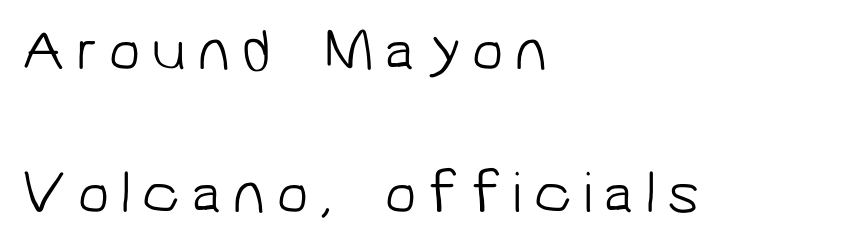
The passage is arranged the way most books set body copy — flush left. On a weight scale, this lands at 450 or below. What kind of face is this? One without serifs — a sans. Type without underlining.
